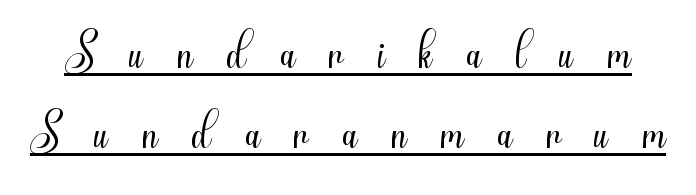
The image shows 71 px light, condensed sans-serif type; set tight line spacing (1.13x), unusually wide letter spacing (+0.48 em), underlined; medium stroke contrast and a small x-height.
